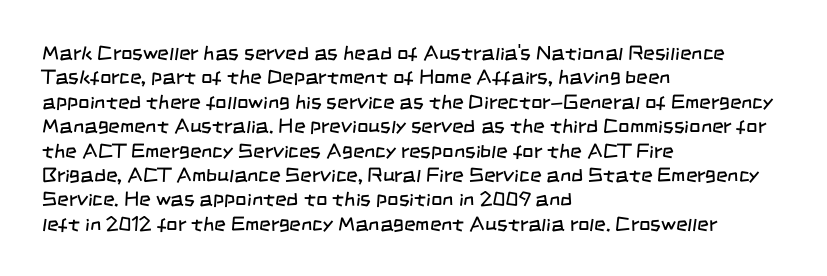
Q: Is the text bold? A: No.
Q: Is the text underlined? A: No.
Q: How is the paragraph aligned? A: Left-aligned.
Q: Is the spacing between letters normal or unusually wide? A: Normal.
